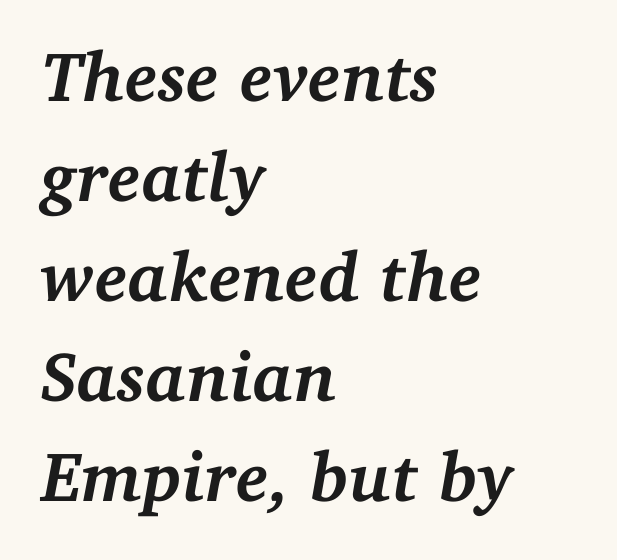
The image shows 70 px semibold serif type, italic (leaning right); set left-aligned, normal line spacing (1.43x), normal letter spacing, not underlined; medium stroke contrast and a medium x-height.
